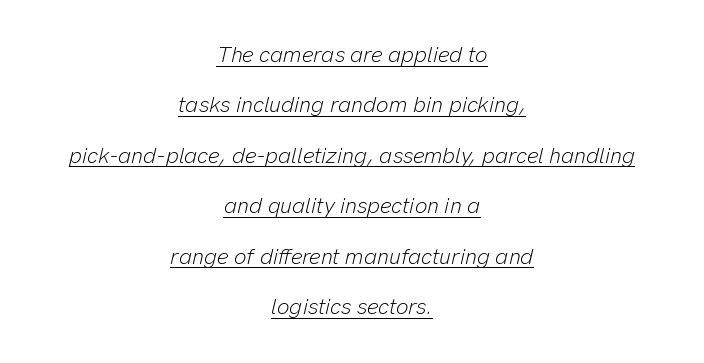
The specimen includes a rule beneath the text block's lines. Is the block centered? Yes — each line is placed symmetrically about the middle. Emphasis-style slanted type is in use. Stems and bowls with no extra thickness — not bold.
